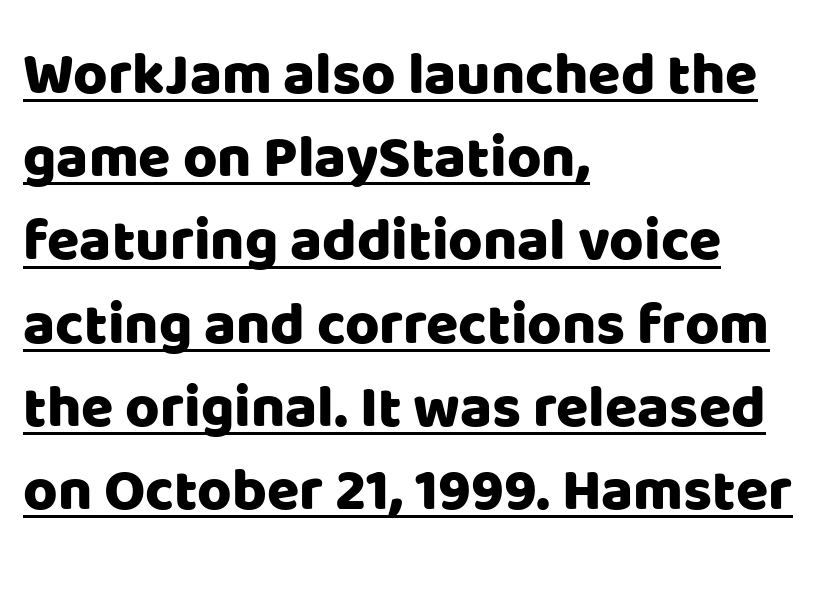
The image shows 59 px sans-serif type, upright; set left-aligned, normal line spacing (1.41x), normal letter spacing, underlined; low stroke contrast and a large x-height.
